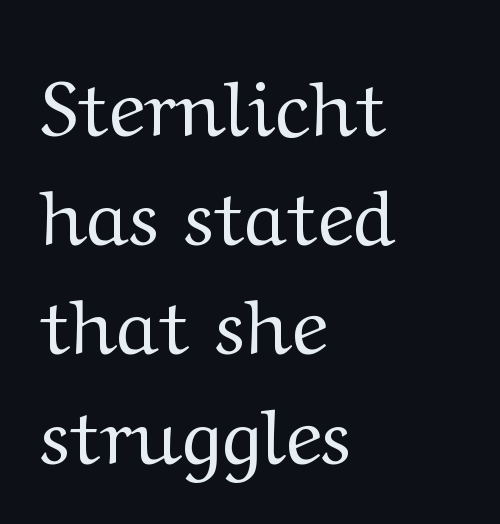
The weight would be labelled regular, book, light, or lighter still. Vertically, the passage feels balanced, rows spaced as you'd expect. Nobody drew a line under any word here. Small tapered or slab feet sit at the stroke ends, so this counts as serif. In terms of posture, this sample is upright.
